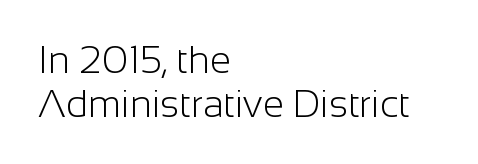
{"serif": "no", "italic": "no", "bold": "no", "weight": "light", "width": "normal", "stroke_contrast": "low", "x_height": "medium", "monospaced": "no", "underline": "no", "align": "left", "line_spacing": "tight", "line_spacing_ratio": 1.15, "letter_spacing": "normal", "letter_spacing_em": 0.0, "glyph_px": 38}
